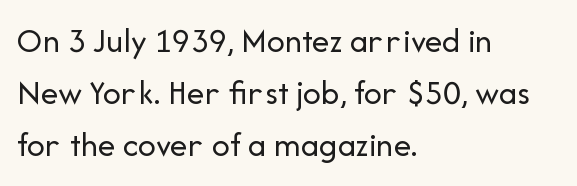
Q: Is the text bold? A: No.
Q: Is the text italic (slanted)? A: No, it is upright.
Q: Is the typeface a serif or a sans-serif typeface? A: Sans-serif.
Q: Is the text underlined? A: No.
Q: How is the paragraph aligned? A: Left-aligned.
Q: Is the spacing between letters normal or unusually wide? A: Normal.
Q: Is the spacing between lines tight, normal or loose? A: Normal.
Q: Width (condensed, normal, or wide)? A: Normal.
Q: Stroke contrast? A: Low.
Q: x-height? A: Medium.
Q: Monospaced? A: No.
